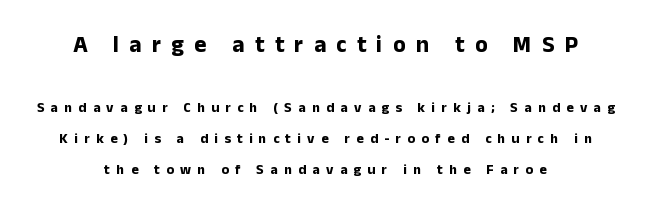
{"italic": "no", "bold": "yes", "underline": "no", "align": "center", "line_spacing": "loose", "line_spacing_ratio": 2.21, "letter_spacing": "wide", "letter_spacing_em": 0.45, "larger_block": "first", "size_ratio": 1.64, "glyph_px": 23}
